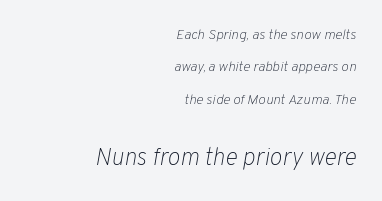
Typesetter's note — lower block bumped up in size, upper block left smaller. The letterforms sit shoulder to shoulder at normal distance. A clean baseline with only descenders dipping below it. The leading is generous, giving the passage an open texture. You can tell it's italic because the verticals aren't actually vertical. Notice how the passage keeps a crisp vertical edge on the right only.
